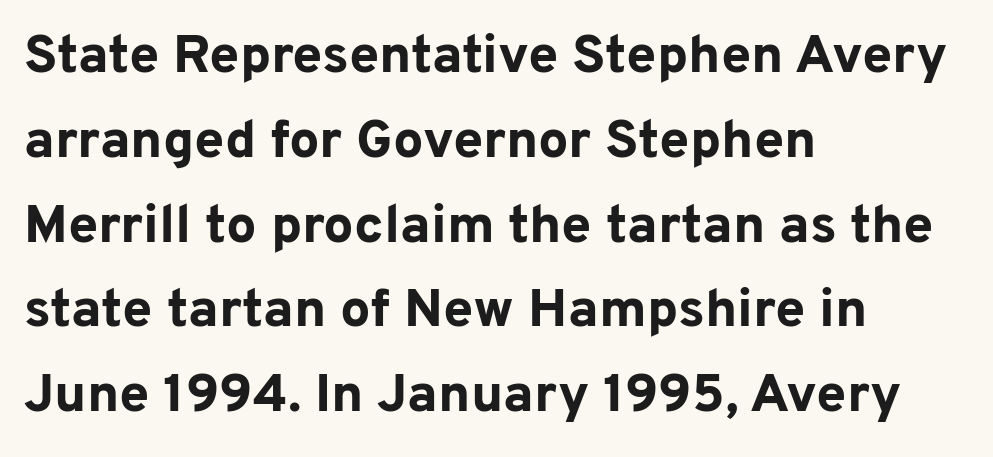
Q: Is the text bold? A: Yes.
Q: Is the text italic (slanted)? A: No, it is upright.
Q: Is the typeface a serif or a sans-serif typeface? A: Sans-serif.
Q: Is the text underlined? A: No.
Q: How is the paragraph aligned? A: Left-aligned.
Q: Is the spacing between letters normal or unusually wide? A: Normal.
Q: Is the spacing between lines tight, normal or loose? A: Normal.
Q: Width (condensed, normal, or wide)? A: Normal.
Q: Stroke contrast? A: Low.
Q: x-height? A: Medium.
Q: Monospaced? A: No.
